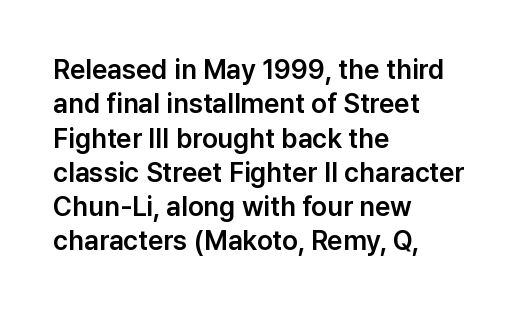
Q: Is the text italic (slanted)? A: No, it is upright.
Q: Is the text underlined? A: No.
Q: How is the paragraph aligned? A: Left-aligned.
Q: Is the spacing between letters normal or unusually wide? A: Normal.
Q: Is the spacing between lines tight, normal or loose? A: Normal.
